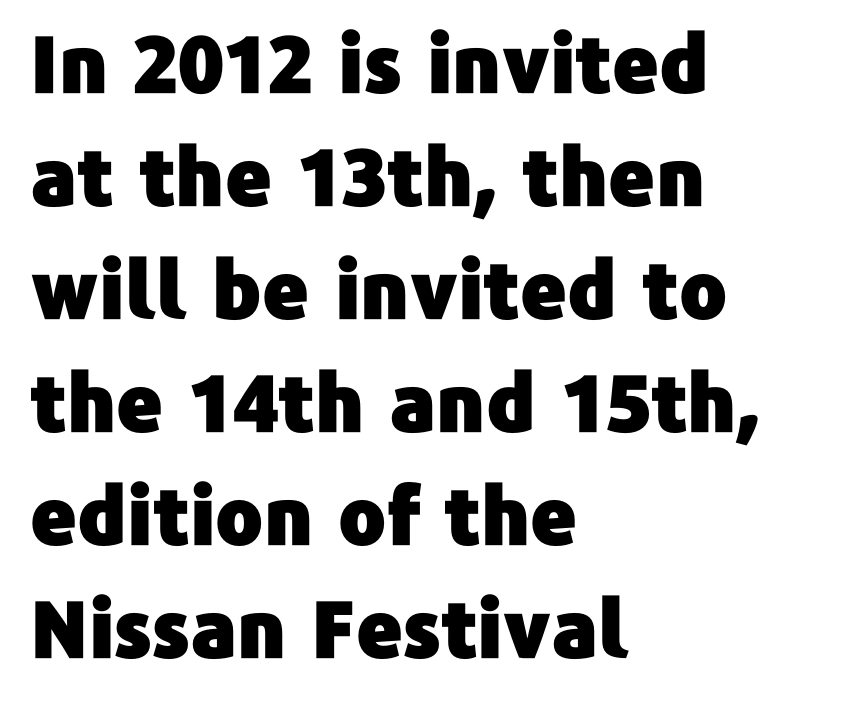
{"serif": "no", "italic": "no", "width": "normal", "stroke_contrast": "low", "x_height": "medium", "monospaced": "no", "underline": "no", "align": "left", "line_spacing": "normal", "line_spacing_ratio": 1.43, "letter_spacing": "normal", "letter_spacing_em": 0.0, "glyph_px": 79}
